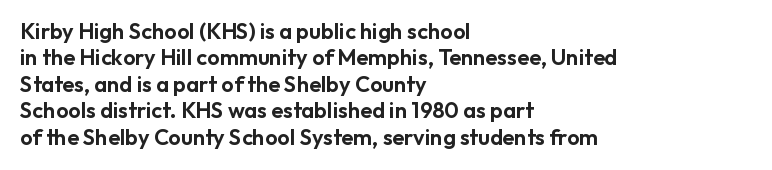
This rendering features lettering with no underline. Horizontal alignment here is leftward, the default for most running prose. These lines keep a tight, regular rhythm from letter to letter. A typesetter would mark this as roman, not italic.
